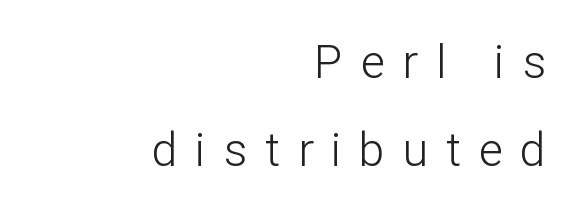
The image shows 46 px light sans-serif type, upright; set right-aligned, loose line spacing (1.92x), unusually wide letter spacing (+0.39 em), not underlined; low stroke contrast and a medium x-height.
